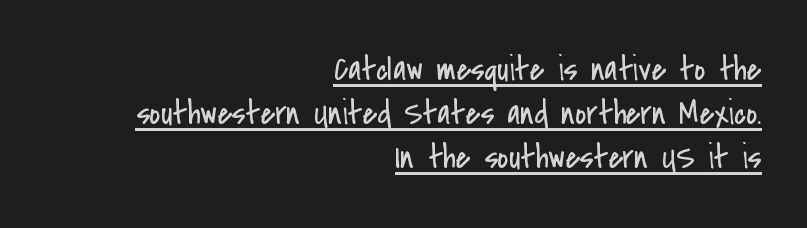
The image shows 34 px regular-weight, condensed sans-serif type, upright; set right-aligned, normal line spacing (1.3x), normal letter spacing, underlined; low stroke contrast and a small x-height.
